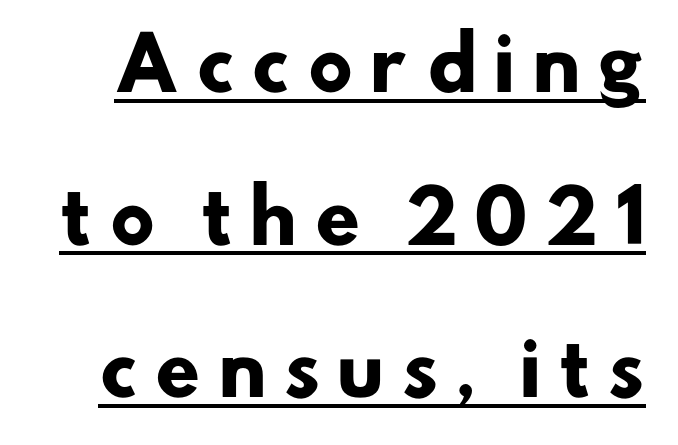
The image shows 72 px heavy sans-serif type; set loose line spacing (2.12x), unusually wide letter spacing (+0.22 em), underlined; low stroke contrast and a small x-height.
